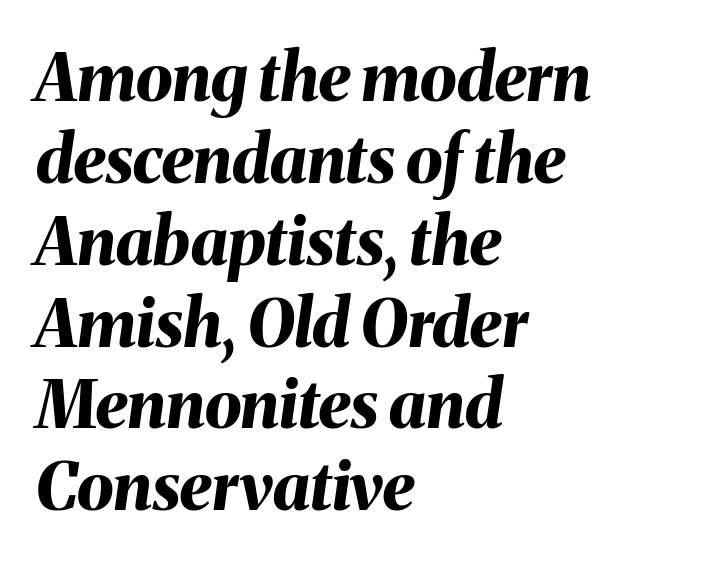
Q: Is the text bold? A: Yes.
Q: Is the text italic (slanted)? A: Yes, it leans right by about 8 degrees.
Q: Is the text underlined? A: No.
Q: How is the paragraph aligned? A: Left-aligned.
Q: Is the spacing between letters normal or unusually wide? A: Normal.
Q: Width (condensed, normal, or wide)? A: Normal.
Q: Stroke contrast? A: Medium.
Q: x-height? A: Medium.
Q: Monospaced? A: No.
